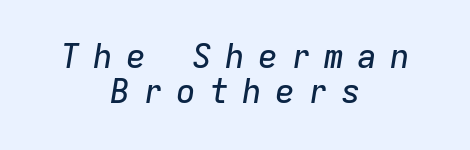
The image shows 33 px text type, italic (leaning right), monospaced; set centered, tight line spacing (1.07x), unusually wide letter spacing (+0.4 em), not underlined; low stroke contrast and a medium x-height.
